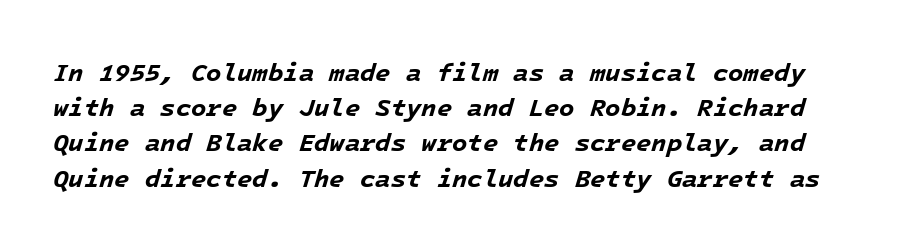
The image shows 25 px bold type, italic (leaning right); set normal line spacing (1.41x), normal letter spacing, not underlined.
